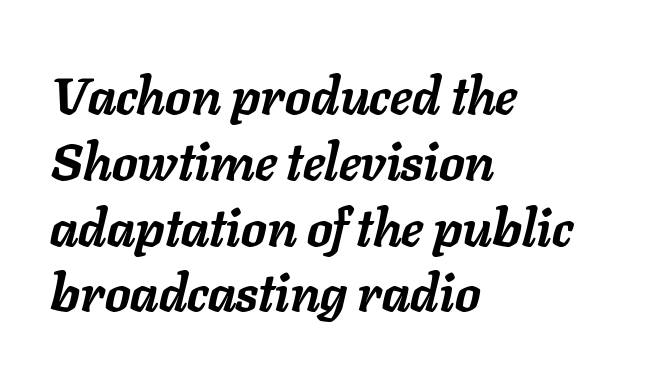
The rows are spaced the way most documents space them. As a designer I'd log this as weight 700, bold. Check under the words: just untouched page. Between one letter and the next there's only the usual sliver of space. These lines are rendered in a variable-pitch font. Typeset ragged right — the left edge is the straight one.
